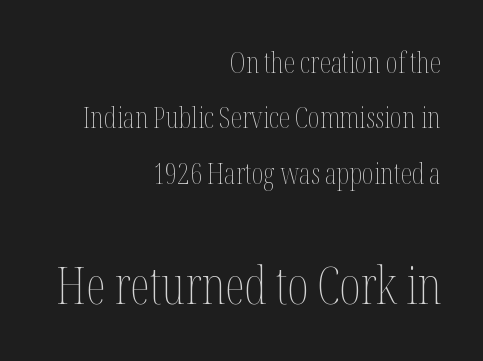
You get the small type first, then a jump to larger type. The letterforms sit shoulder to shoulder at normal distance. The letters advance in unequal steps, a hallmark of proportional type. Only glyphs here, with clear space below each row. Weight: regular or lighter.
